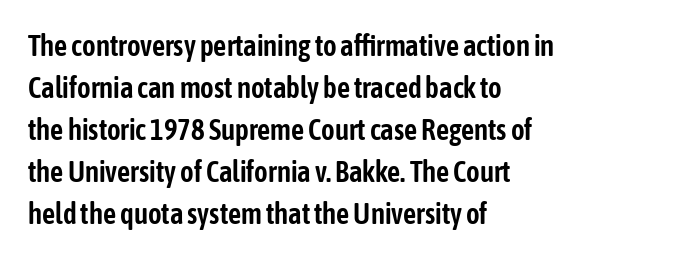
Q: Is the text italic (slanted)? A: No, it is upright.
Q: Is the typeface a serif or a sans-serif typeface? A: Sans-serif.
Q: Is the text underlined? A: No.
Q: How is the paragraph aligned? A: Left-aligned.
Q: Is the spacing between letters normal or unusually wide? A: Normal.
Q: Is the spacing between lines tight, normal or loose? A: Normal.
Q: Width (condensed, normal, or wide)? A: Condensed.
Q: Stroke contrast? A: Low.
Q: x-height? A: Medium.
Q: Monospaced? A: No.
